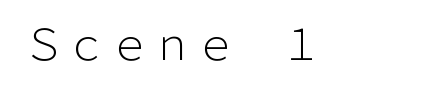
The face used here is rendered with its standard letterfit. Stroke thickness stays within the range of a standard reading face or lighter. Each letter's strokes conclude bluntly, with no projecting serifs. The face used here is proportionally spaced, like ordinary book or web type. This rendering uses left alignment, leaving the right contour irregular.
